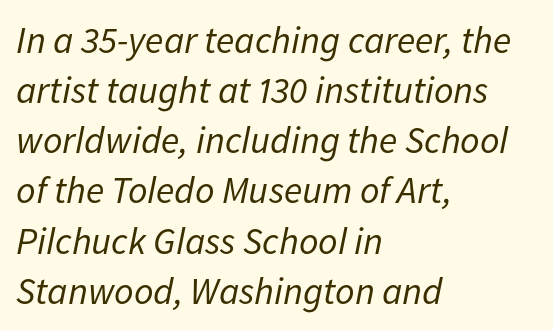
Q: Is the text bold? A: No.
Q: Is the text italic (slanted)? A: Yes, it leans right by about 11 degrees.
Q: Is the text underlined? A: No.
Q: How is the paragraph aligned? A: Left-aligned.
Q: Is the spacing between letters normal or unusually wide? A: Normal.
Q: Is the spacing between lines tight, normal or loose? A: Normal.
Q: Width (condensed, normal, or wide)? A: Normal.
Q: Stroke contrast? A: Low.
Q: x-height? A: Medium.
Q: Monospaced? A: No.
